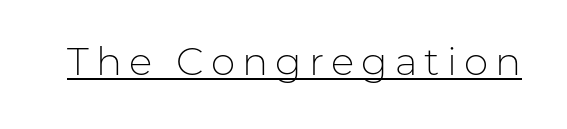
The letters advance in unequal steps, a hallmark of proportional type. Look at the bottom of the vertical strokes: they stop flat, with no serifs. No chunkiness to these letters — they're not bold. Designer's note — italics off, roman on. Decoration check: the copy is underlined.
